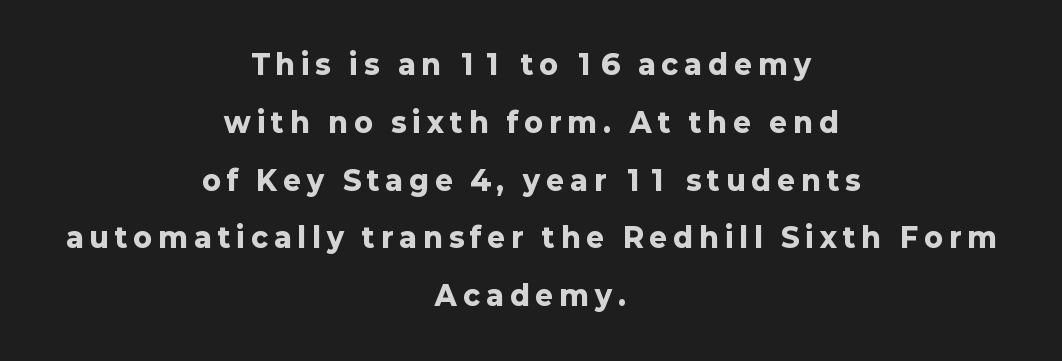
Ordinary non-slanted type is in use. The designer dialed line spacing up above the default. Layout note: lines centered. The passage shown has open, widely tracked lettering throughout. As a designer I'd log this as weight 700, bold.
